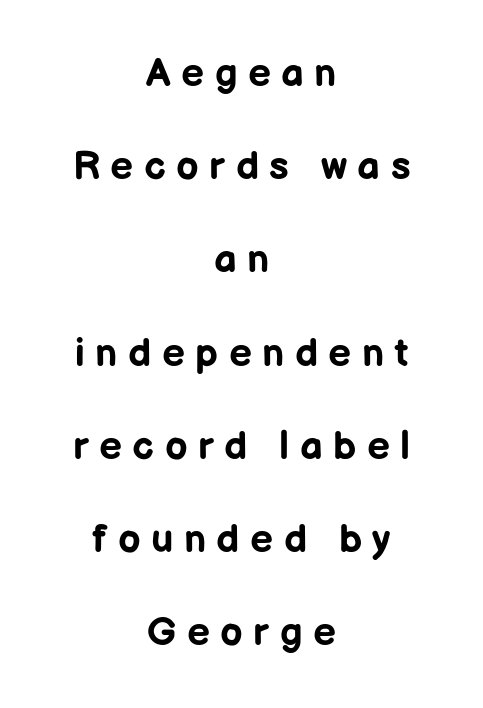
Compared with typical paragraphs, the rows here are farther apart. If you folded the block vertically in half, each line would mirror itself in length. Are there feet on the stems? There aren't — it's a sans. Each letter keeps its own natural width here, so spacing adapts to shape. Inter-character spacing is expanded well beyond the font's built-in metrics. On the weight axis this lands at bold, roughly 700.
